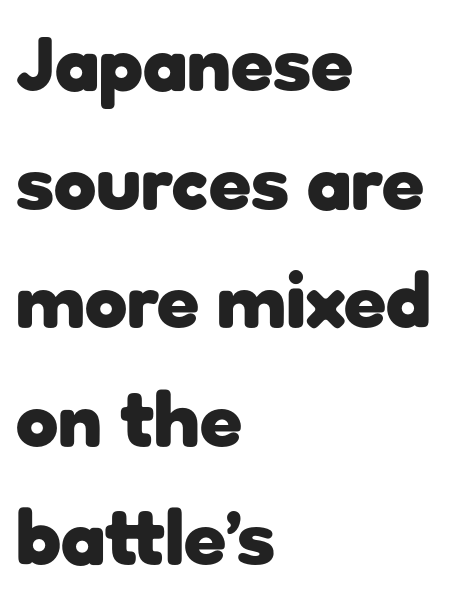
Q: Is the text bold? A: Yes.
Q: Is the text italic (slanted)? A: No, it is upright.
Q: Is the typeface a serif or a sans-serif typeface? A: Sans-serif.
Q: Is the text underlined? A: No.
Q: How is the paragraph aligned? A: Left-aligned.
Q: Is the spacing between letters normal or unusually wide? A: Normal.
Q: Is the spacing between lines tight, normal or loose? A: Normal.
Q: Width (condensed, normal, or wide)? A: Normal.
Q: Stroke contrast? A: Low.
Q: x-height? A: Medium.
Q: Monospaced? A: No.
